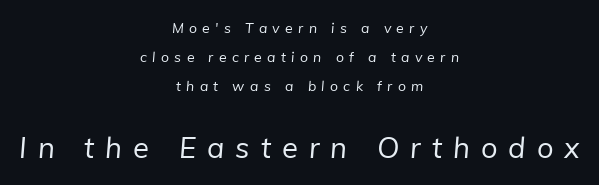
Q: Is the text bold? A: No.
Q: Is the typeface a serif or a sans-serif typeface? A: Sans-serif.
Q: Is the text underlined? A: No.
Q: How is the paragraph aligned? A: Centered.
Q: Is the spacing between letters normal or unusually wide? A: Unusually wide.
Q: Is the spacing between lines tight, normal or loose? A: Loose.
Q: Which block of text is set in a larger size, the first (top) or the second (bottom)? A: The second (bottom) one.
Q: Width (condensed, normal, or wide)? A: Normal.
Q: Stroke contrast? A: Low.
Q: x-height? A: Medium.
Q: Monospaced? A: No.
